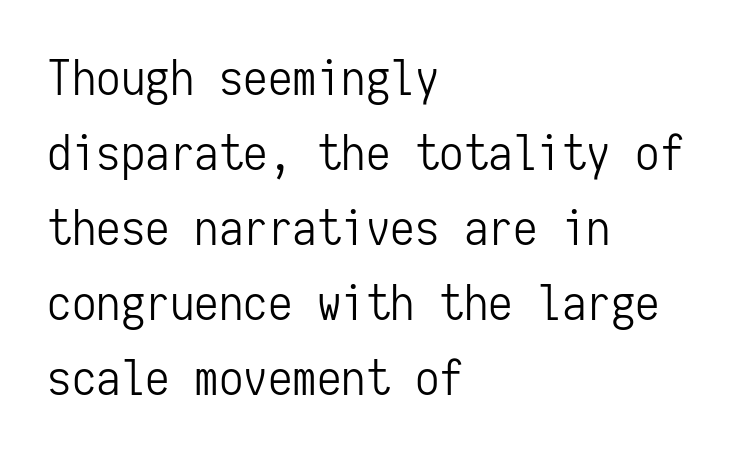
Note: no serifs on the glyphs. How are the letters spaced? Ordinarily, with no added tracking. Leftover space on each line is placed entirely after the last word. This is the regular roman posture of the typeface. If you measured baseline to baseline, you'd find a middling distance.
